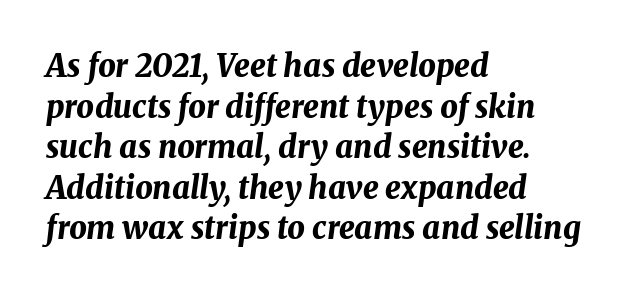
The image shows 31 px bold type, italic (leaning right); set left-aligned, normal line spacing (1.31x), normal letter spacing, not underlined; medium stroke contrast and a medium x-height.
